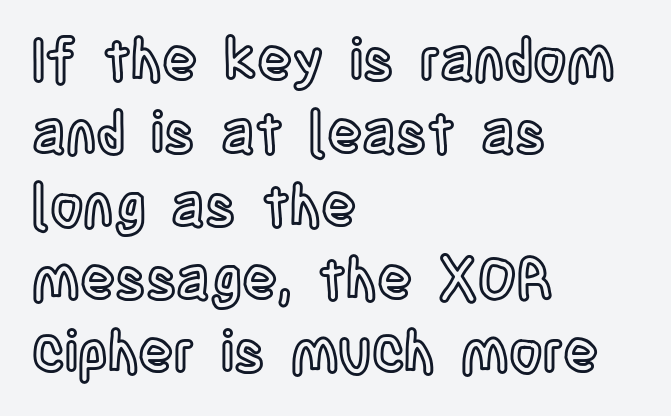
{"italic": "no", "width": "condensed", "x_height": "large", "monospaced": "no", "underline": "no", "align": "left", "line_spacing": "normal", "line_spacing_ratio": 1.26, "letter_spacing": "normal", "letter_spacing_em": 0.0, "glyph_px": 58}
